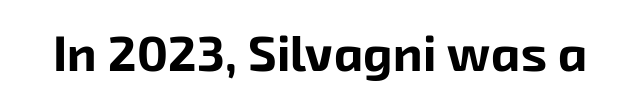
Q: Is the text bold? A: Yes.
Q: Is the typeface a serif or a sans-serif typeface? A: Sans-serif.
Q: Is the text underlined? A: No.
Q: Is the spacing between letters normal or unusually wide? A: Normal.
Q: Width (condensed, normal, or wide)? A: Normal.
Q: Stroke contrast? A: Low.
Q: x-height? A: Medium.
Q: Monospaced? A: No.
